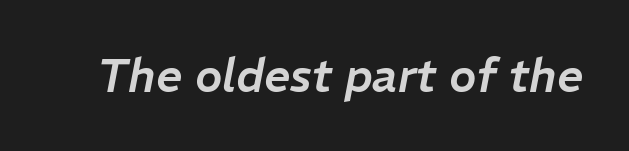
The text carries the slant typical of an italic or oblique font. The face used here is proportionally spaced, like ordinary book or web type. Words float on clear page, feet unadorned. Inter-character spacing is left at the font's built-in metrics.
